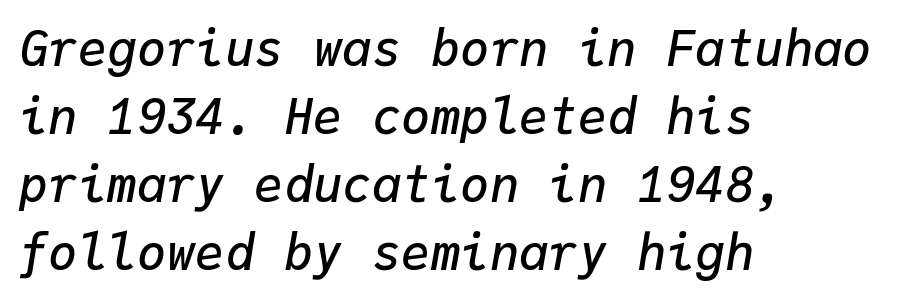
Q: Is the text bold? A: Semi-bold.
Q: Is the text italic (slanted)? A: Yes, it leans right by about 9 degrees.
Q: Is the text underlined? A: No.
Q: How is the paragraph aligned? A: Left-aligned.
Q: Is the spacing between letters normal or unusually wide? A: Normal.
Q: Is the spacing between lines tight, normal or loose? A: Normal.
Q: Width (condensed, normal, or wide)? A: Normal.
Q: Stroke contrast? A: Low.
Q: x-height? A: Medium.
Q: Monospaced? A: Yes.
